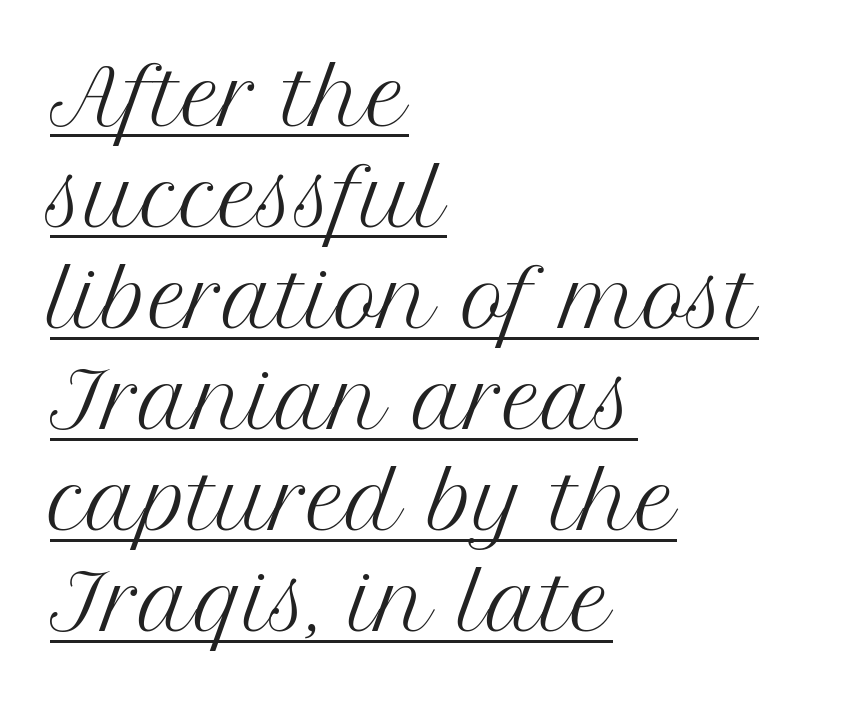
Q: Is the text bold? A: No.
Q: Is the text italic (slanted)? A: Yes.
Q: Is the text underlined? A: Yes.
Q: How is the paragraph aligned? A: Left-aligned.
Q: Is the spacing between letters normal or unusually wide? A: Normal.
Q: Is the spacing between lines tight, normal or loose? A: Normal.
Q: Width (condensed, normal, or wide)? A: Normal.
Q: Stroke contrast? A: Medium.
Q: x-height? A: Medium.
Q: Monospaced? A: No.
